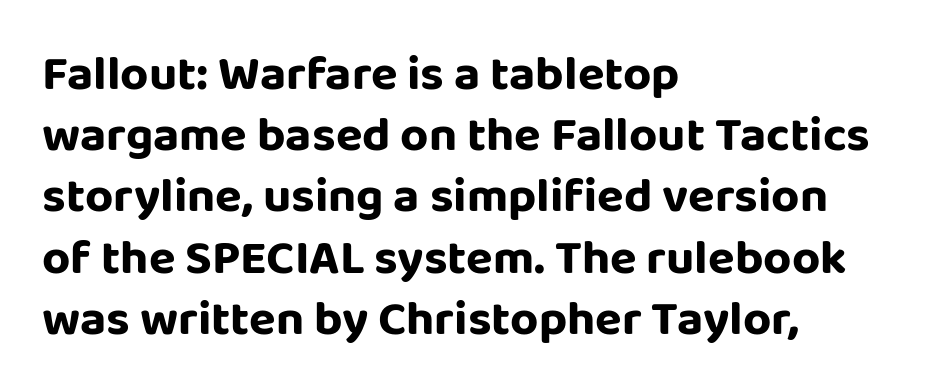
The image shows 49 px sans-serif type, upright; set left-aligned, normal line spacing (1.25x), normal letter spacing, not underlined; low stroke contrast and a large x-height.
